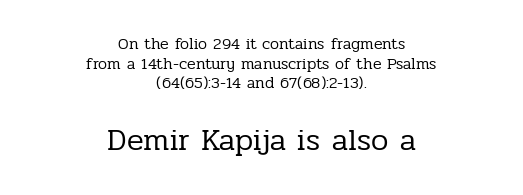
Q: Is the text bold? A: No.
Q: Is the text italic (slanted)? A: No, it is upright.
Q: Is the typeface a serif or a sans-serif typeface? A: Serif.
Q: Is the text underlined? A: No.
Q: How is the paragraph aligned? A: Centered.
Q: Is the spacing between letters normal or unusually wide? A: Normal.
Q: Which block of text is set in a larger size, the first (top) or the second (bottom)? A: The second (bottom) one.
Q: Width (condensed, normal, or wide)? A: Normal.
Q: Stroke contrast? A: Low.
Q: x-height? A: Medium.
Q: Monospaced? A: No.
